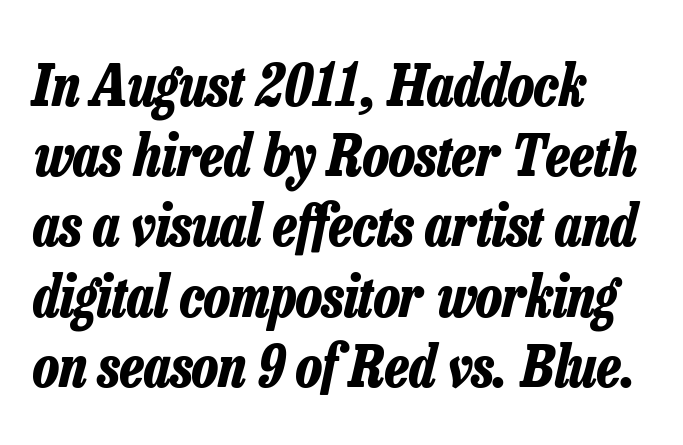
Each row of text sits above clean, open space. A typesetter would call this proportional, since set widths differ per character. Is the letter spacing exaggerated? No — it looks like the ordinary default. The typography opts for an oblique posture over an upright one.
